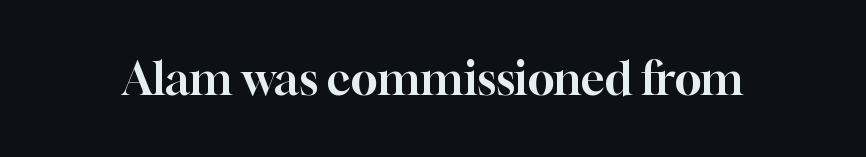
{"serif": "yes", "italic": "no", "width": "normal", "stroke_contrast": "high", "x_height": "medium", "monospaced": "no", "underline": "no", "letter_spacing": "normal", "letter_spacing_em": 0.0, "glyph_px": 45}
